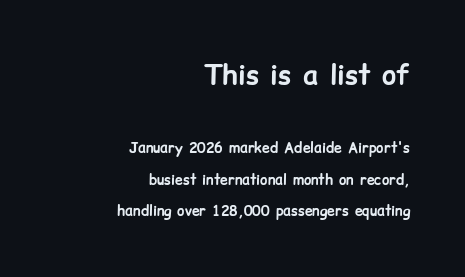
{"italic": "no", "bold": "yes", "underline": "no", "align": "right", "line_spacing": "loose", "line_spacing_ratio": 2.27, "letter_spacing": "normal", "letter_spacing_em": 0.0, "larger_block": "first", "size_ratio": 1.93, "glyph_px": 27}
